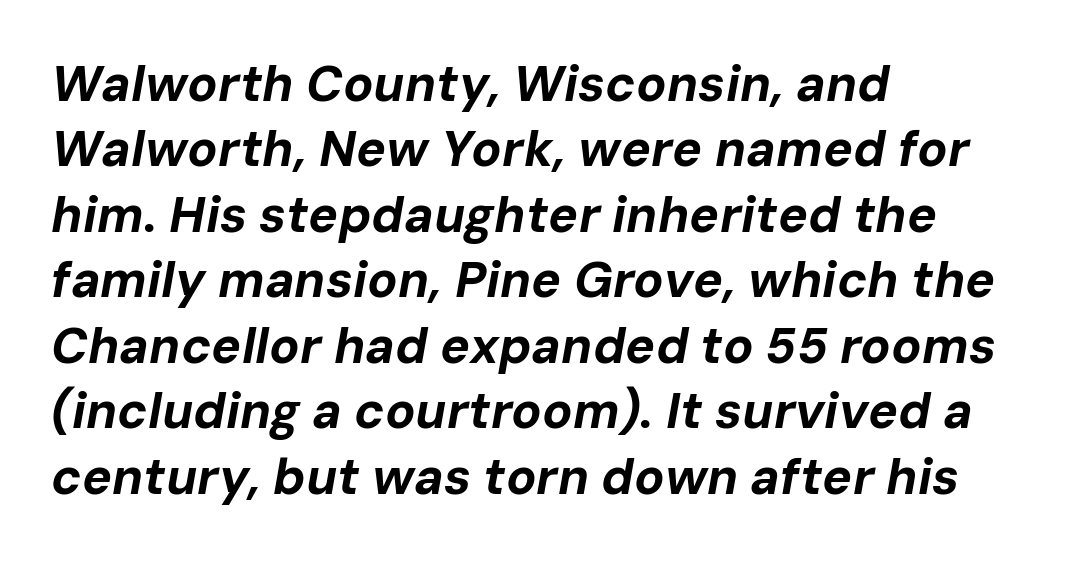
Q: Is the text bold? A: Yes.
Q: Is the text italic (slanted)? A: Yes, it leans right by about 10 degrees.
Q: Is the text underlined? A: No.
Q: How is the paragraph aligned? A: Left-aligned.
Q: Is the spacing between letters normal or unusually wide? A: Normal.
Q: Is the spacing between lines tight, normal or loose? A: Normal.
Q: Width (condensed, normal, or wide)? A: Normal.
Q: Stroke contrast? A: Low.
Q: x-height? A: Medium.
Q: Monospaced? A: No.
